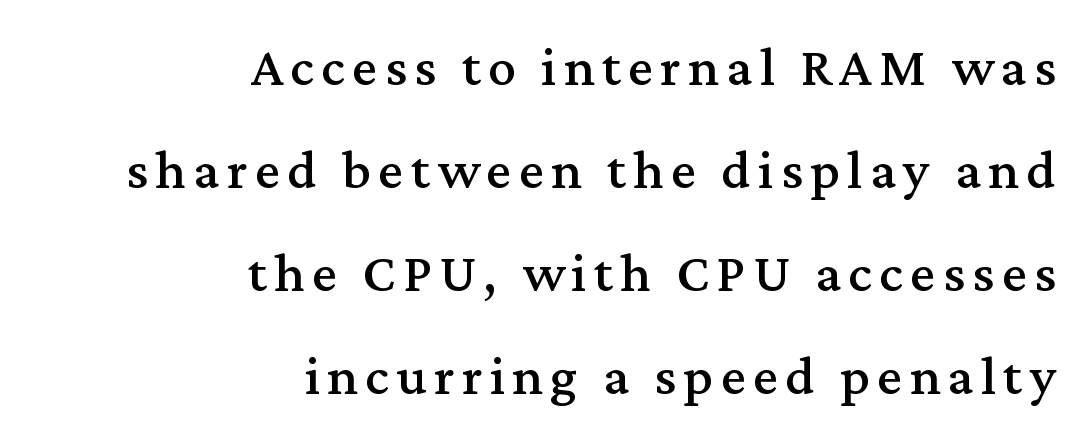
Nope, not italic — everything's standing straight. Looks like regular typesetting: each glyph gets only the width it needs. Words float on clear page, feet unadorned. In CSS terms this would be text-align: right. The rendering shows small feet on the letterforms — a serif design.
